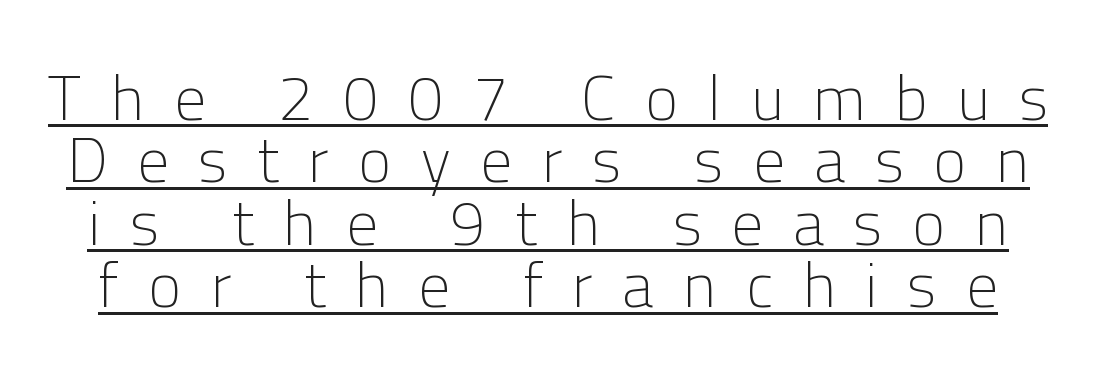
Looks like regular typesetting: each glyph gets only the width it needs. The characters are drawn with everyday or finer stroke widths. Each letter's strokes conclude bluntly, with no projecting serifs. Summary of vertical rhythm: compact, with narrow interline spacing. This sample carries an underscore along the baseline area.
